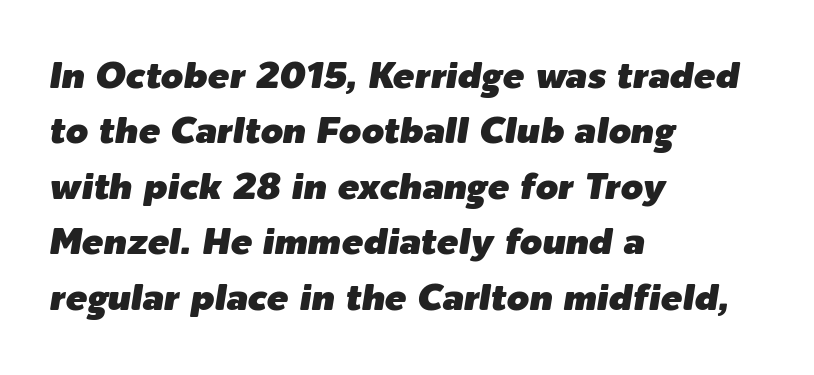
Q: Is the text italic (slanted)? A: Yes, it leans right by about 9 degrees.
Q: Is the text underlined? A: No.
Q: How is the paragraph aligned? A: Left-aligned.
Q: Is the spacing between letters normal or unusually wide? A: Normal.
Q: Is the spacing between lines tight, normal or loose? A: Normal.
Q: Width (condensed, normal, or wide)? A: Normal.
Q: Stroke contrast? A: Low.
Q: x-height? A: Medium.
Q: Monospaced? A: No.
